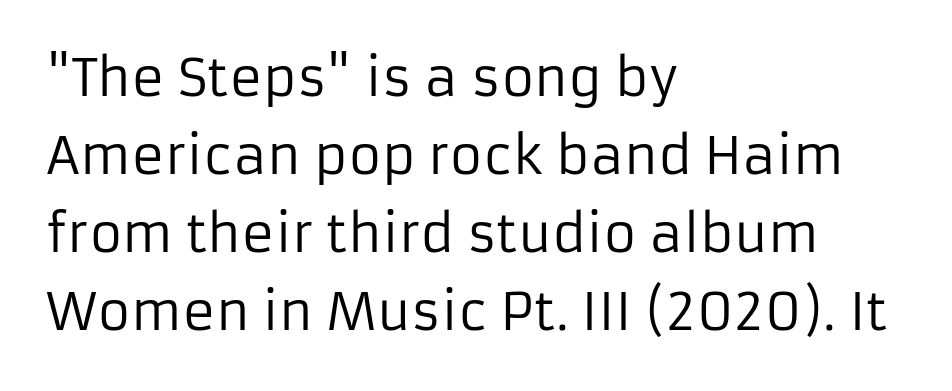
{"serif": "no", "italic": "no", "bold": "no", "weight": "regular", "width": "normal", "stroke_contrast": "low", "x_height": "medium", "monospaced": "no", "underline": "no", "align": "left", "line_spacing": "normal", "line_spacing_ratio": 1.53, "letter_spacing": "normal", "letter_spacing_em": 0.0, "glyph_px": 51}
